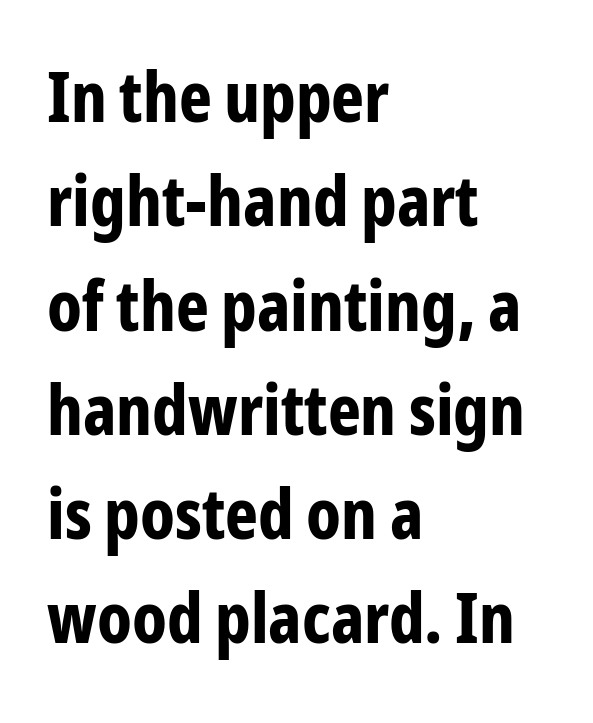
Just letters on the line, the space beneath them empty. Leftover space on each line is placed entirely after the last word. Each letter keeps its own natural width here, so spacing adapts to shape. Normally led — the rows are evenly, conventionally spaced.
